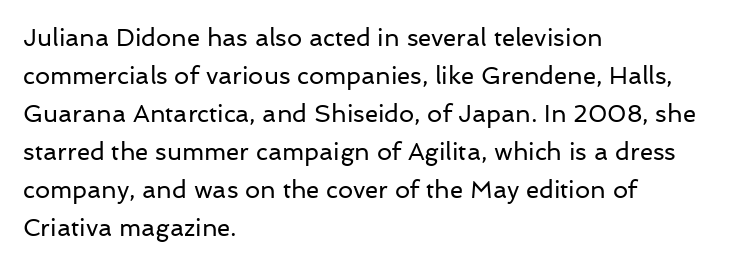
Q: Is the text bold? A: No.
Q: Is the text italic (slanted)? A: No, it is upright.
Q: Is the text underlined? A: No.
Q: How is the paragraph aligned? A: Left-aligned.
Q: Is the spacing between letters normal or unusually wide? A: Normal.
Q: Is the spacing between lines tight, normal or loose? A: Normal.
